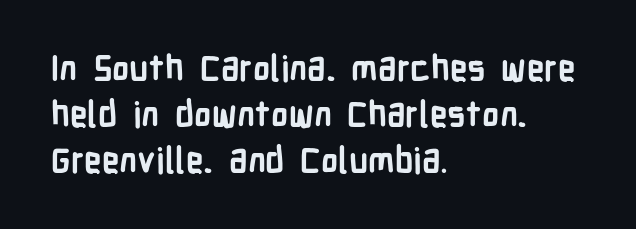
The image shows 35 px semibold, condensed sans-serif type, upright; set left-aligned, normal line spacing (1.31x), normal letter spacing, not underlined; low stroke contrast and a medium x-height.
